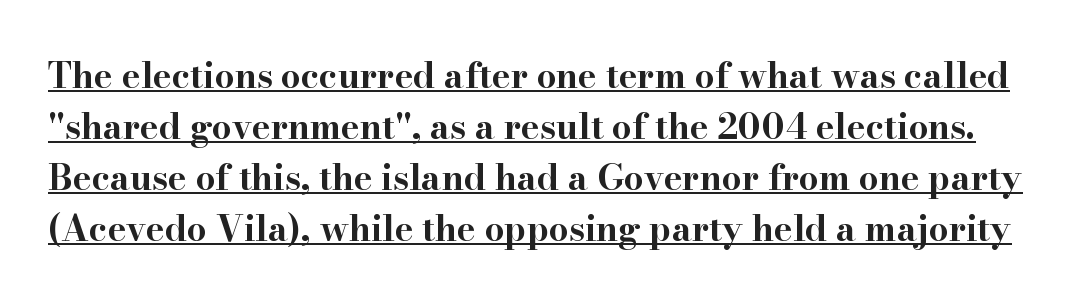
The image shows 35 px bold, wide serif type, upright; set normal line spacing (1.46x), normal letter spacing, underlined; high stroke contrast and a small x-height.
